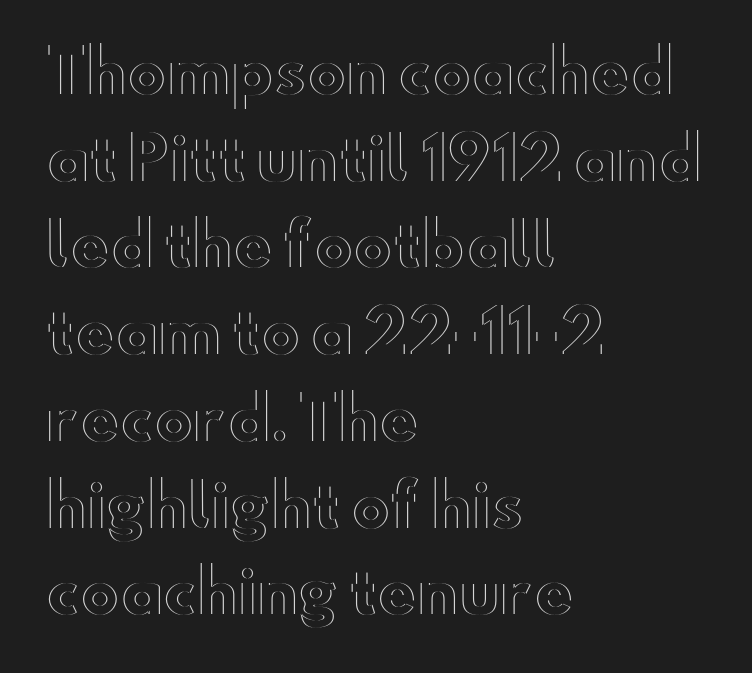
Q: Is the text italic (slanted)? A: No, it is upright.
Q: Is the text underlined? A: No.
Q: How is the paragraph aligned? A: Left-aligned.
Q: Is the spacing between letters normal or unusually wide? A: Normal.
Q: Is the spacing between lines tight, normal or loose? A: Normal.
Q: Width (condensed, normal, or wide)? A: Wide.
Q: x-height? A: Small.
Q: Monospaced? A: No.
